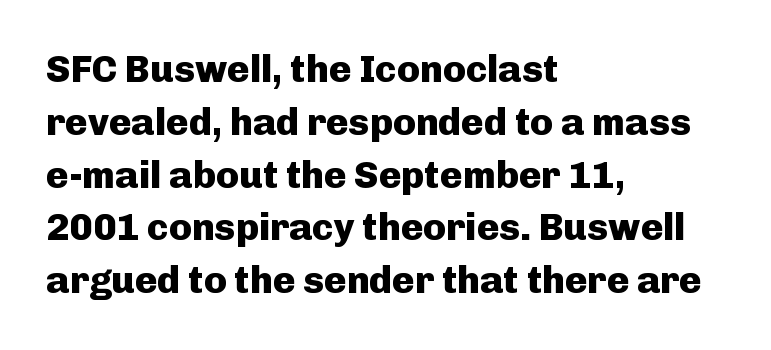
The image shows 38 px heavy sans-serif type, upright; set left-aligned, normal line spacing (1.39x), normal letter spacing, not underlined; low stroke contrast and a medium x-height.
